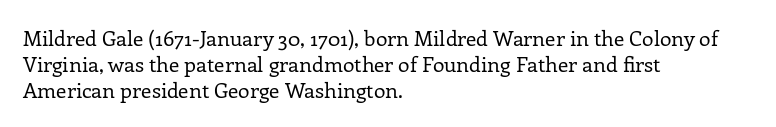
The image shows 21 px text type, upright; set left-aligned, line spacing 1.23x, normal letter spacing, not underlined.
